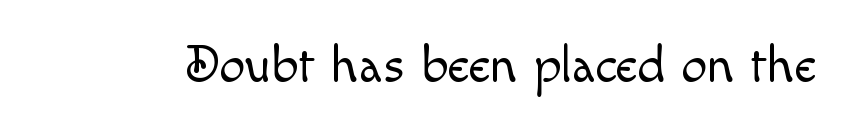
Q: Is the text bold? A: No.
Q: Is the text italic (slanted)? A: No, it is upright.
Q: Is the text underlined? A: No.
Q: Is the spacing between letters normal or unusually wide? A: Normal.
Q: Width (condensed, normal, or wide)? A: Normal.
Q: x-height? A: Small.
Q: Monospaced? A: No.
